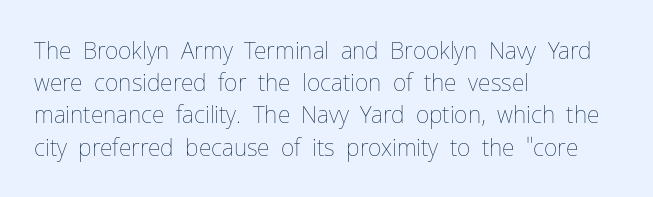
{"italic": "no", "bold": "no", "underline": "no", "align": "left", "line_spacing": "normal", "line_spacing_ratio": 1.4, "letter_spacing": "normal", "letter_spacing_em": 0.0, "glyph_px": 23}
